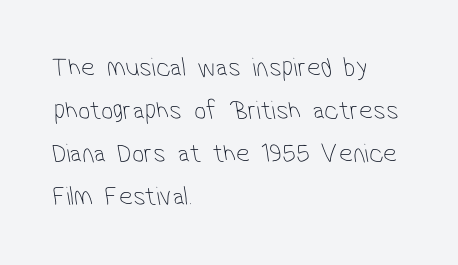
The strokes carry an ordinary text weight at most. Lines of text with bare space underneath. Summary of vertical rhythm: regular, with standard interline spacing. The setting favours the left margin, as ordinary paragraphs usually do. The gaps between neighbouring characters are ordinary and unremarkable.
